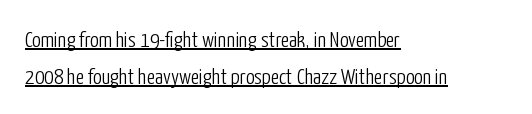
Decoration check: the copy is underlined. Italic: no, the glyphs are upright roman. The characters are drawn with everyday or finer stroke widths. Baseline-to-baseline distance is the conventional proportion of letter height. Look at the tracking — it's just the regular setting, nothing added. Teacher's note: observe the even left margin — that is flush-left alignment.
